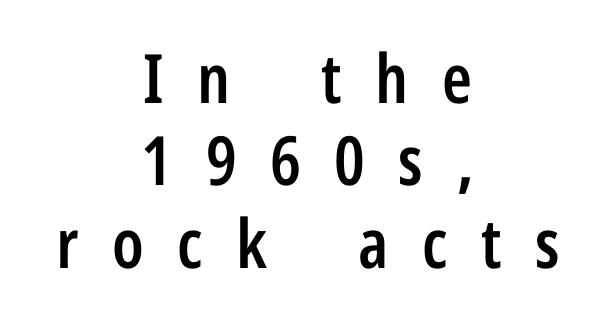
{"serif": "no", "italic": "no", "bold": "semi", "weight": "semibold", "width": "condensed", "stroke_contrast": "low", "x_height": "medium", "monospaced": "no", "underline": "no", "align": "center", "line_spacing_ratio": 1.21, "letter_spacing": "wide", "letter_spacing_em": 0.49, "glyph_px": 68}
